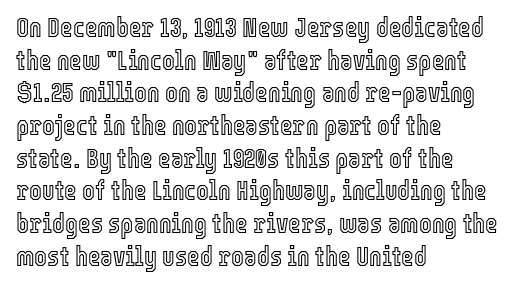
The image shows 27 px text type, upright; set left-aligned, line spacing 1.21x, normal letter spacing, not underlined.
